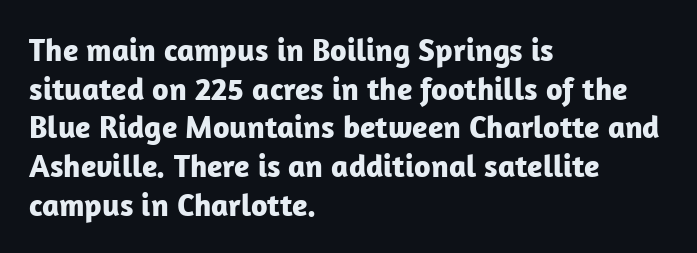
The image shows 32 px bold sans-serif type, upright; set left-aligned, line spacing 1.21x, normal letter spacing, not underlined; low stroke contrast and a medium x-height.
